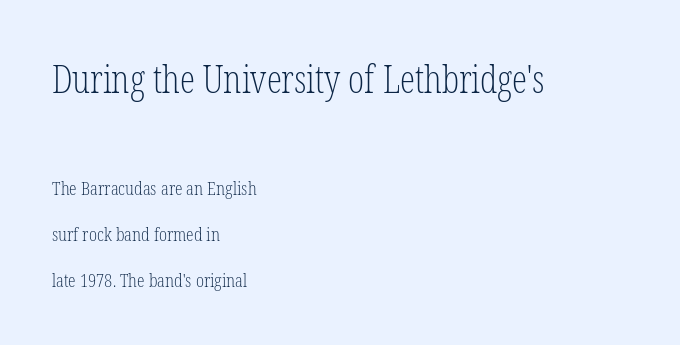
Q: Is the text bold? A: No.
Q: Is the text italic (slanted)? A: No, it is upright.
Q: Is the typeface a serif or a sans-serif typeface? A: Serif.
Q: Is the text underlined? A: No.
Q: How is the paragraph aligned? A: Left-aligned.
Q: Is the spacing between letters normal or unusually wide? A: Normal.
Q: Is the spacing between lines tight, normal or loose? A: Loose.
Q: Which block of text is set in a larger size, the first (top) or the second (bottom)? A: The first (top) one.
Q: Width (condensed, normal, or wide)? A: Condensed.
Q: Stroke contrast? A: Low.
Q: x-height? A: Medium.
Q: Monospaced? A: No.
